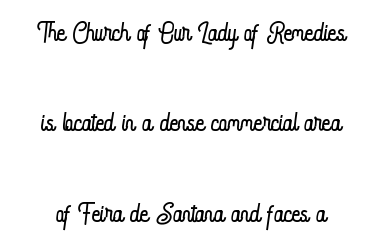
Q: Is the text bold? A: No.
Q: Is the text underlined? A: No.
Q: Is the spacing between letters normal or unusually wide? A: Normal.
Q: Is the spacing between lines tight, normal or loose? A: Loose.
Q: Width (condensed, normal, or wide)? A: Condensed.
Q: Stroke contrast? A: Low.
Q: x-height? A: Small.
Q: Monospaced? A: No.
